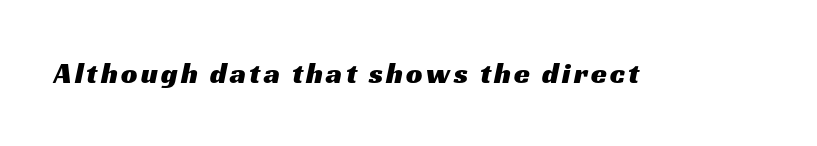
{"serif": "no", "width": "wide", "stroke_contrast": "medium", "x_height": "medium", "monospaced": "no", "underline": "no", "glyph_px": 29}
